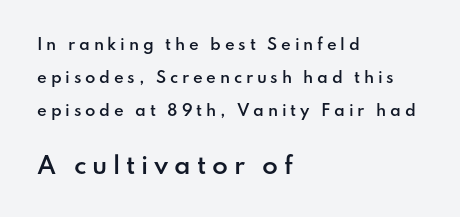
{"italic": "no", "bold": "semi", "underline": "no", "align": "left", "line_spacing": "loose", "line_spacing_ratio": 2.19, "letter_spacing": "wide", "letter_spacing_em": 0.25, "larger_block": "second", "size_ratio": 1.53, "glyph_px": 23}
